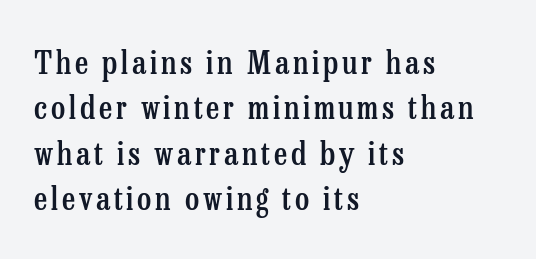
The passage is arranged the way most books set body copy — flush left. Type style note: has serifs. This sample has the flowing, uneven cadence of proportional lettering. Its strokes are somewhat broadened, the hallmark of semibold type. Beneath every word, the page is bare. Is there any slant? The stems are plumb.
